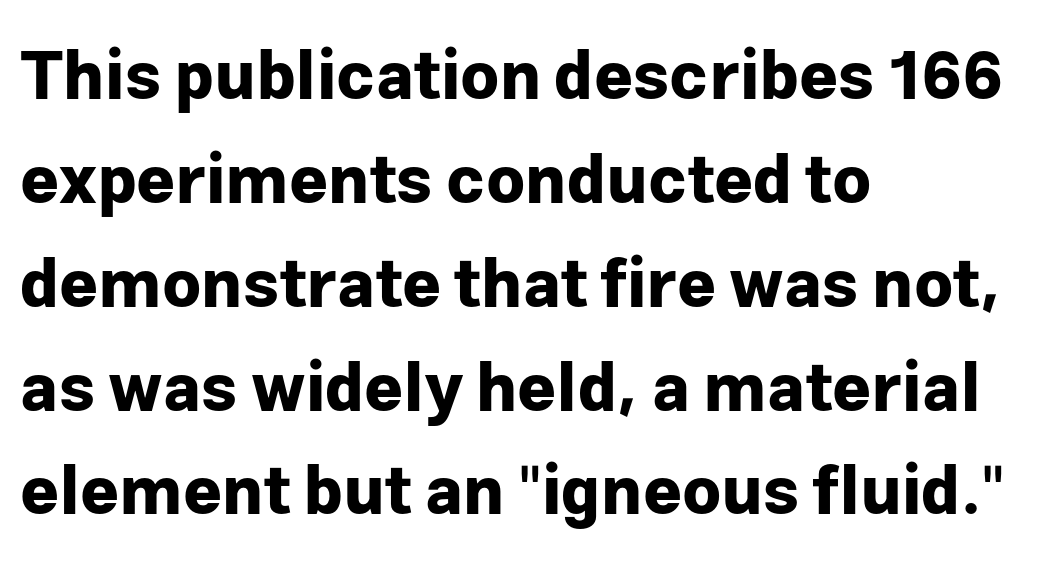
{"serif": "no", "italic": "no", "bold": "yes", "weight": "bold", "width": "normal", "stroke_contrast": "low", "x_height": "medium", "monospaced": "no", "underline": "no", "align": "left", "line_spacing": "normal", "line_spacing_ratio": 1.55, "letter_spacing": "normal", "letter_spacing_em": 0.0, "glyph_px": 67}
